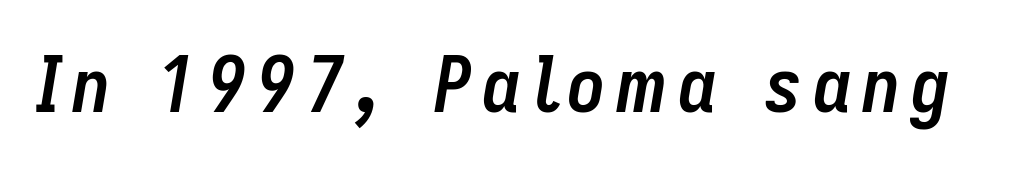
The passage shown is typed in a proportional face where columns would drift. The letters are bold, with thick, heavy strokes. Observe the lean: these are italic letterforms. Only glyphs here, with clear space below each row.
